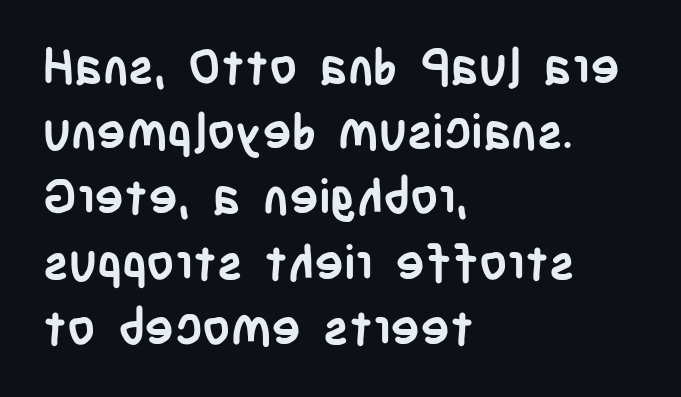
The letters are bold, with thick, heavy strokes. The letters advance in unequal steps, a hallmark of proportional type. This block has exactly the height ordinary leading produces. The rendering shows plain stroke endings on the letterforms — a sans-serif design. Is the block centered? No — it sits flush against the left margin.
